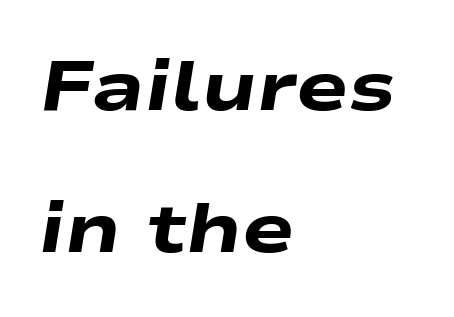
{"italic": "yes", "lean": "right", "slant_degrees": 9, "bold": "yes", "weight": "heavy", "width": "wide", "stroke_contrast": "low", "x_height": "medium", "monospaced": "no", "underline": "no", "align": "left", "line_spacing": "loose", "line_spacing_ratio": 2.03, "letter_spacing": "normal", "letter_spacing_em": 0.0, "glyph_px": 70}
